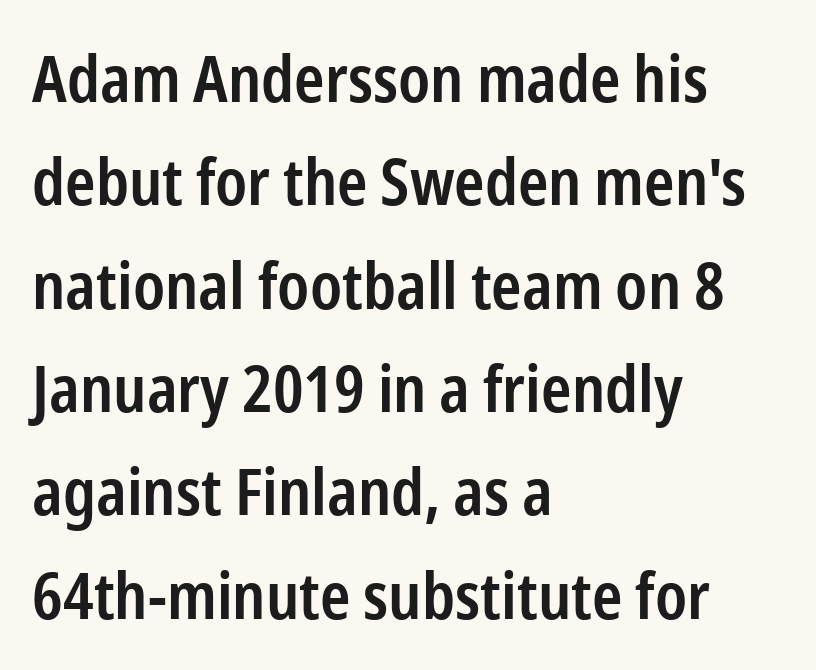
The image shows 65 px semibold, condensed sans-serif type, upright; set left-aligned, normal line spacing (1.59x), normal letter spacing, not underlined; low stroke contrast and a medium x-height.
